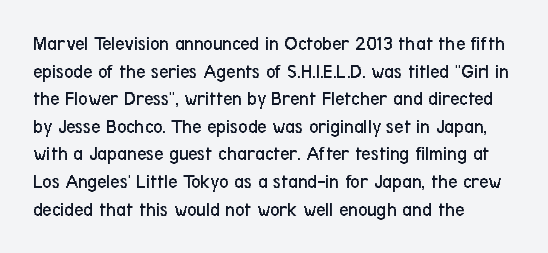
The image shows 20 px text type, upright; set left-aligned, normal line spacing (1.38x), normal letter spacing, not underlined.
